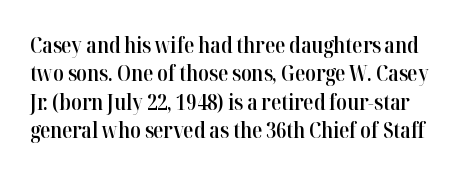
Q: Is the text bold? A: Semi-bold.
Q: Is the text italic (slanted)? A: No, it is upright.
Q: Is the text underlined? A: No.
Q: Is the spacing between letters normal or unusually wide? A: Normal.
Q: Is the spacing between lines tight, normal or loose? A: Normal.
